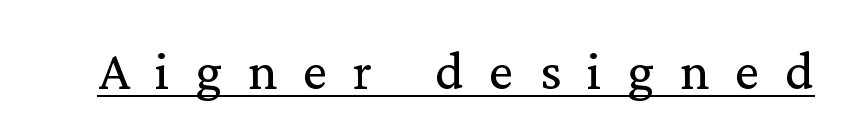
These lines are rendered in a variable-pitch font. In terms of letterspacing, this is a distinctly airy, spread setting. Think standard paragraph weight, or any step lighter than that. Check the space under the baseline: a stroke is drawn there. Little horizontal feet cap the strokes, marking this as serif type.
